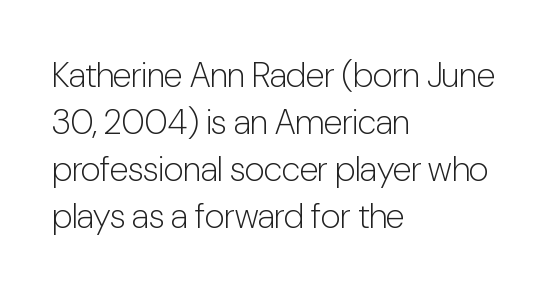
The image shows 35 px light, condensed sans-serif type, upright; set left-aligned, normal line spacing (1.34x), normal letter spacing, not underlined; low stroke contrast and a medium x-height.
